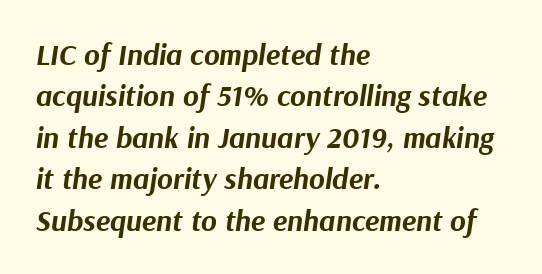
{"italic": "yes", "lean": "right", "slant_degrees": 9, "bold": "yes", "weight": "bold", "width": "normal", "stroke_contrast": "medium", "x_height": "medium", "monospaced": "no", "underline": "no", "align": "left", "line_spacing": "normal", "line_spacing_ratio": 1.38, "letter_spacing": "normal", "letter_spacing_em": 0.0, "glyph_px": 30}
